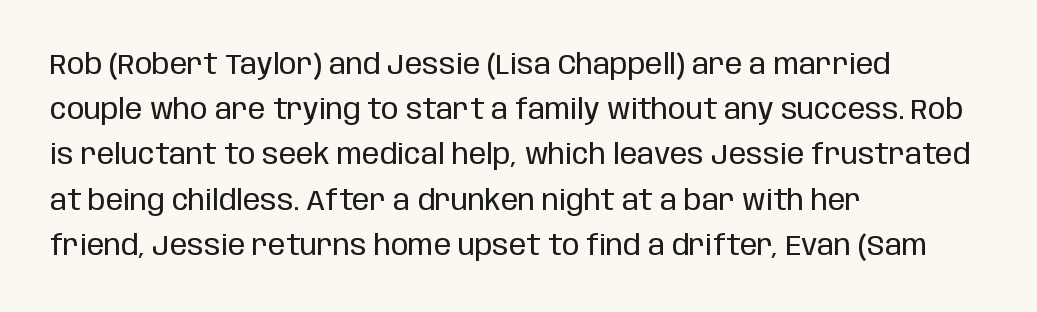
Examine the stroke ends and you'll find no serifs. Is this a fixed-width face? No — the glyphs have proportional, varying widths. The passage shown has conventional tracking throughout. The space directly below the letters is spotless. Horizontal alignment here is leftward, the default for most running prose. Leading matches the norm, producing a regular column.
